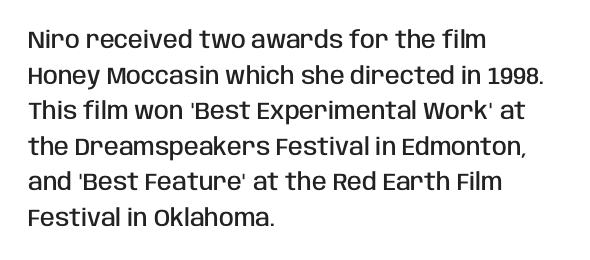
{"italic": "no", "bold": "semi", "underline": "no", "align": "left", "line_spacing": "normal", "line_spacing_ratio": 1.48, "letter_spacing": "normal", "letter_spacing_em": 0.0, "glyph_px": 24}
